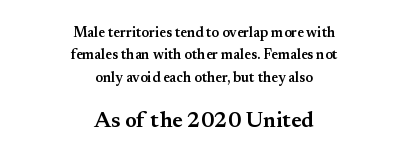
The image shows 22 px text type, upright; set centered, normal line spacing (1.59x), normal letter spacing, not underlined; the second (bottom) block is 1.57x larger.
